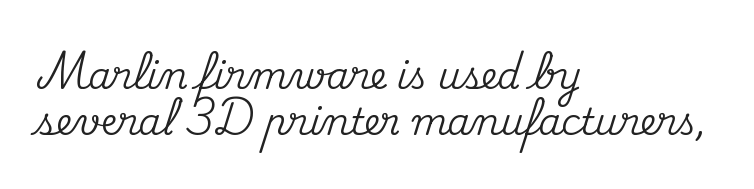
The rendering shows small feet on the letterforms — a serif design. Honestly, the letter spacing is just normal — you wouldn't notice it. Think of a printed novel: that variable character pitch is what you see here. Letters rest on an invisible, unmarked baseline. How would I describe the line gaps? Plain and ordinary.
